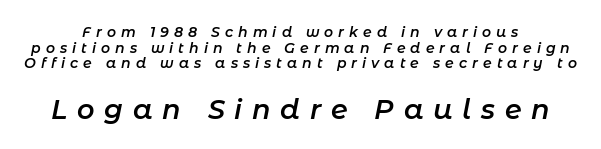
The image shows 27 px text type, italic (leaning right); set centered, tight line spacing (1.12x), unusually wide letter spacing (+0.36 em), not underlined; the second (bottom) block is 1.93x larger.
